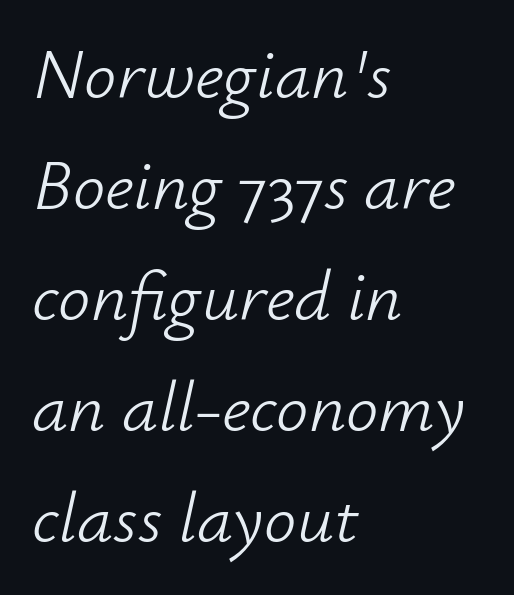
{"italic": "yes", "lean": "right", "slant_degrees": 12, "bold": "no", "weight": "light", "width": "normal", "stroke_contrast": "low", "x_height": "small", "monospaced": "no", "underline": "no", "align": "left", "line_spacing": "normal", "line_spacing_ratio": 1.54, "letter_spacing": "normal", "letter_spacing_em": 0.0, "glyph_px": 72}
